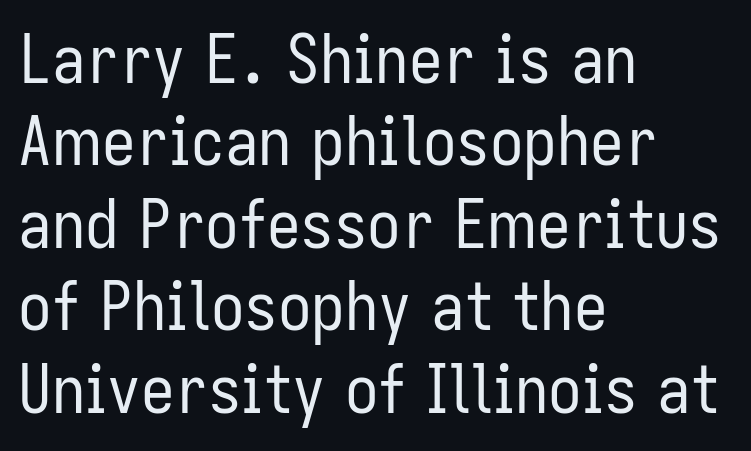
{"serif": "no", "italic": "no", "bold": "no", "weight": "regular", "width": "condensed", "stroke_contrast": "low", "x_height": "medium", "monospaced": "no", "underline": "no", "align": "left", "line_spacing_ratio": 1.23, "letter_spacing": "normal", "letter_spacing_em": 0.0, "glyph_px": 67}
